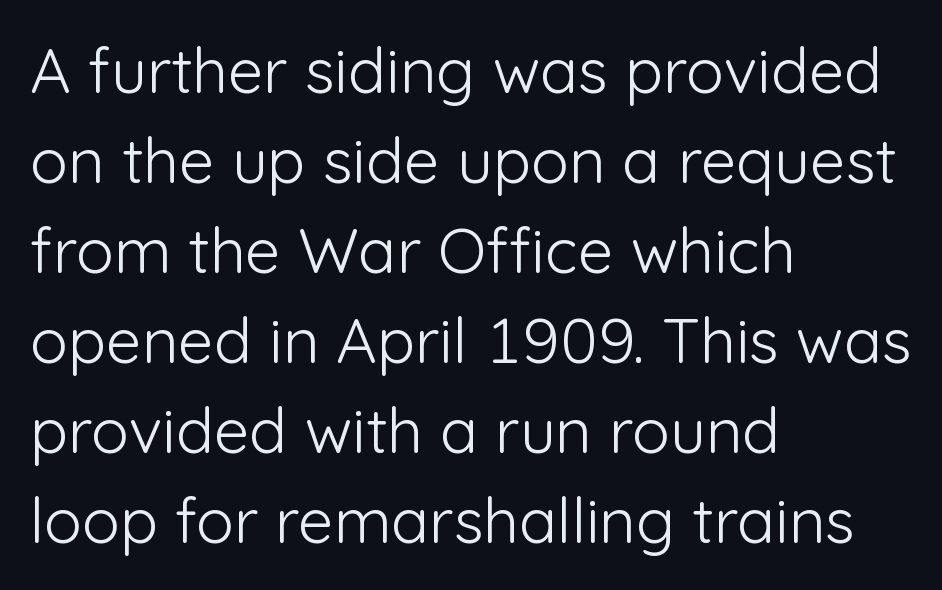
These glyphs show unthickened strokes, regular width or finer. Looks like regular typesetting: each glyph gets only the width it needs. The letters carry no serifs — their stems end cleanly without finishing strokes. Honestly, the row spacing looks completely unremarkable. Italic? Not at all — the glyphs are vertical. The paragraph shown leans on its left margin.
